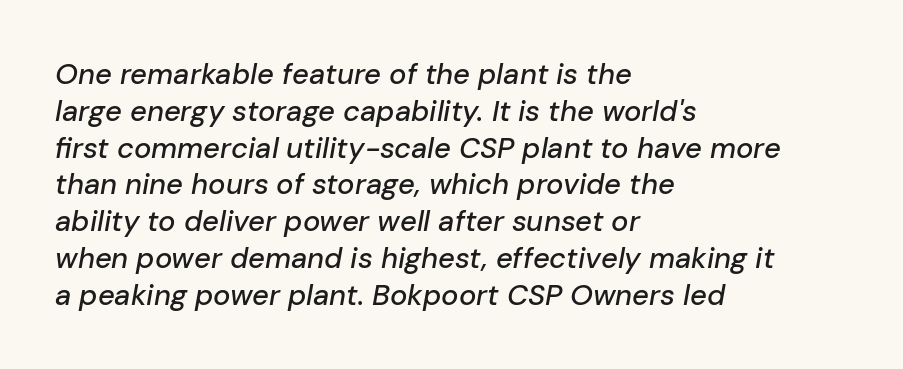
The image shows 29 px text type, italic (leaning right); set left-aligned, normal line spacing (1.27x), normal letter spacing, not underlined; low stroke contrast and a medium x-height.
